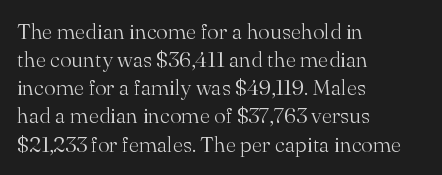
The image shows 22 px text type, upright; set left-aligned, normal line spacing (1.28x), normal letter spacing, not underlined.
